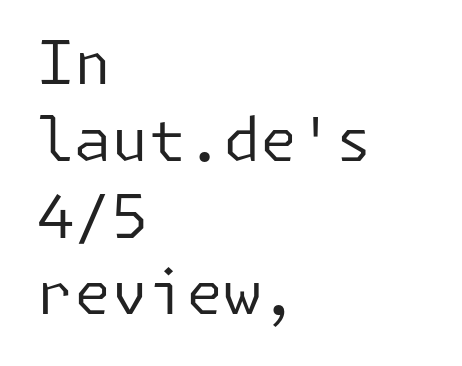
Does the copy run flush right? No — it runs flush left. How would I describe the line gaps? Plain and ordinary. The characters display no serif detailing; their extremities are plain. Stem width sits at or under what a default text font uses. The horizontal fit of the characters is conventional and even.
